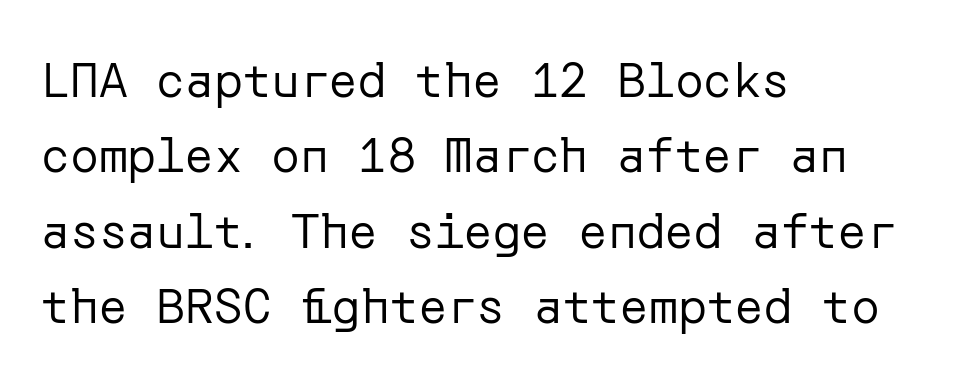
{"serif": "no", "italic": "no", "bold": "no", "weight": "regular", "width": "normal", "stroke_contrast": "low", "x_height": "medium", "underline": "no", "align": "left", "line_spacing": "normal", "line_spacing_ratio": 1.57, "letter_spacing": "normal", "letter_spacing_em": 0.0, "glyph_px": 48}
